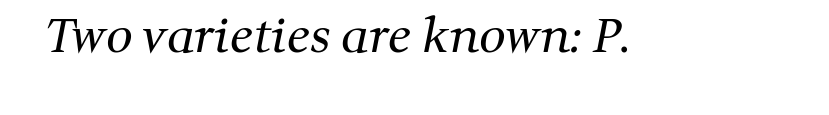
The image shows 47 px regular-weight serif type; set normal letter spacing, not underlined; medium stroke contrast and a medium x-height.
